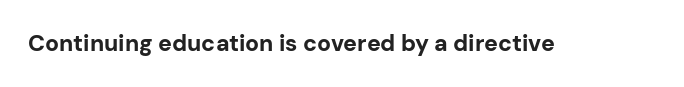
The image shows 23 px bold type, upright; set normal letter spacing, not underlined.
